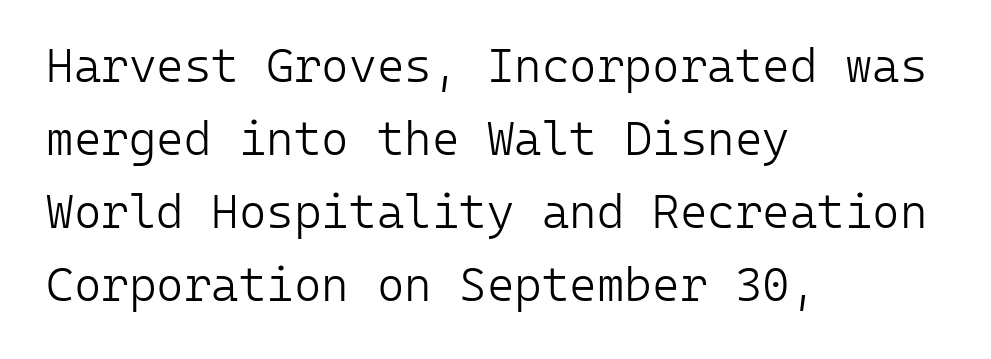
Q: Is the text bold? A: No.
Q: Is the text italic (slanted)? A: No, it is upright.
Q: Is the typeface a serif or a sans-serif typeface? A: Sans-serif.
Q: Is the text underlined? A: No.
Q: How is the paragraph aligned? A: Left-aligned.
Q: Is the spacing between letters normal or unusually wide? A: Normal.
Q: Is the spacing between lines tight, normal or loose? A: Normal.
Q: Width (condensed, normal, or wide)? A: Normal.
Q: Stroke contrast? A: Low.
Q: x-height? A: Medium.
Q: Monospaced? A: Yes.
